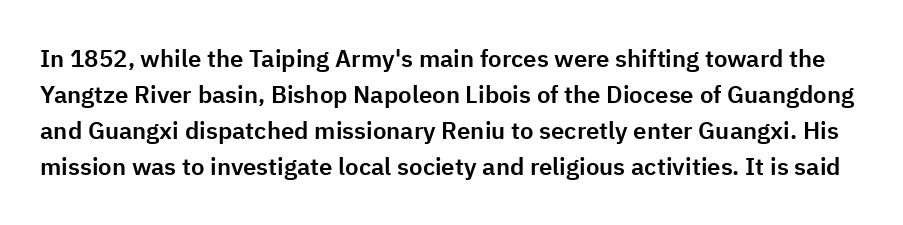
The image shows 24 px text type, upright; set normal line spacing (1.5x), normal letter spacing, not underlined.
